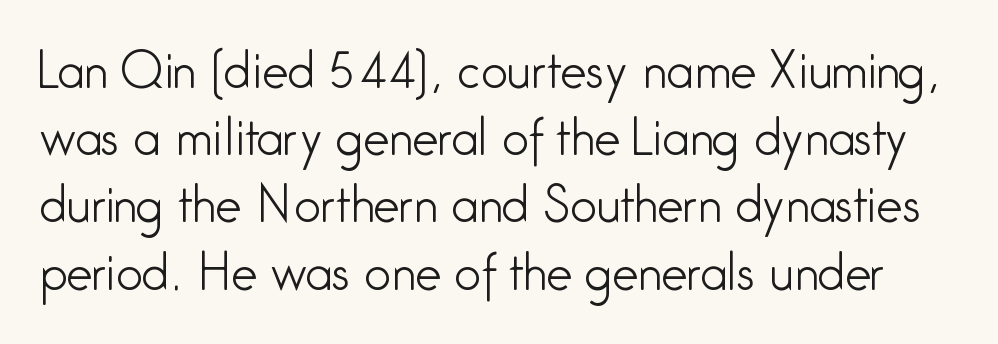
The typeface has the unassuming heft of standard copy or less. Successive baselines arrive at the customary interval. The typeface chosen for these lines omits serifs. Do the letters lean? They stand straight. Any mark beneath the type? The region is blank. Character widths vary here, with narrow letters taking less room than wide ones.
